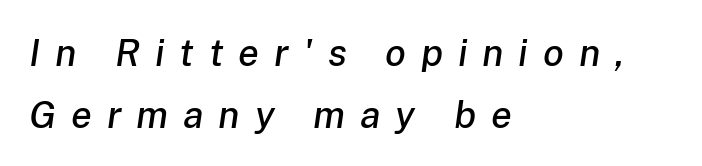
The image shows 38 px text type, italic (leaning right); set left-aligned, normal line spacing (1.62x), unusually wide letter spacing (+0.39 em), not underlined; low stroke contrast and a medium x-height.
